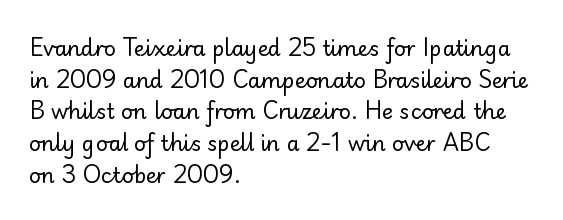
Q: Is the text bold? A: No.
Q: Is the text italic (slanted)? A: No, it is upright.
Q: Is the text underlined? A: No.
Q: How is the paragraph aligned? A: Left-aligned.
Q: Is the spacing between letters normal or unusually wide? A: Normal.
Q: Is the spacing between lines tight, normal or loose? A: Normal.
